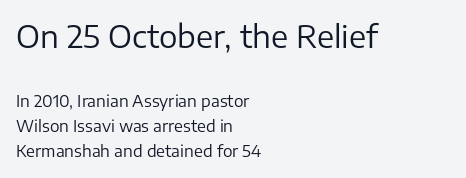
{"serif": "no", "italic": "no", "bold": "no", "weight": "regular", "width": "normal", "stroke_contrast": "low", "x_height": "medium", "monospaced": "no", "underline": "no", "align": "left", "line_spacing": "normal", "line_spacing_ratio": 1.58, "letter_spacing": "normal", "letter_spacing_em": 0.0, "larger_block": "first", "size_ratio": 1.94, "glyph_px": 31}
